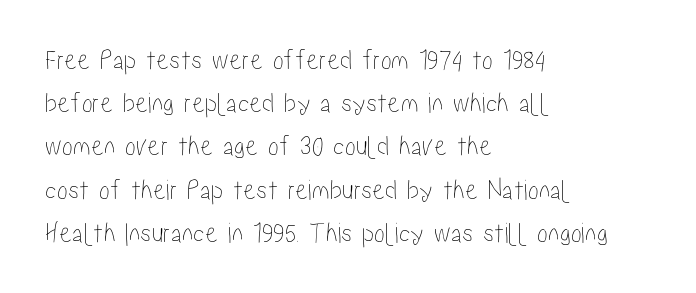
Spacing between characters is what you'd get straight out of the box. The block of text has a typical density, with ordinary space between rows. When letters stand straight like this, we call the style roman or upright. Looks like regular typesetting: each glyph gets only the width it needs. Rule under the text: the space is simply empty. Notice how the passage keeps a crisp vertical edge on the left only.
